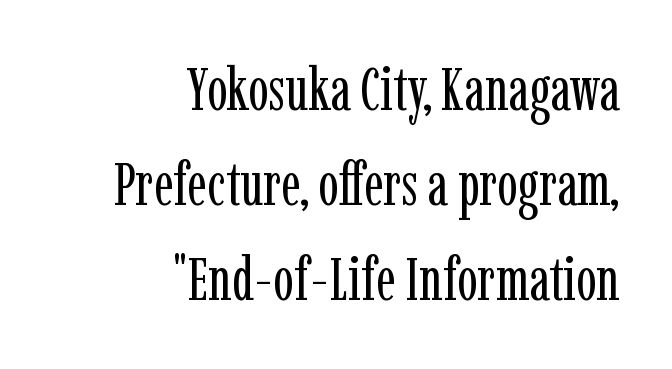
{"serif": "yes", "italic": "no", "bold": "no", "weight": "regular", "width": "condensed", "stroke_contrast": "low", "x_height": "medium", "monospaced": "no", "underline": "no", "align": "right", "line_spacing": "normal", "line_spacing_ratio": 1.56, "letter_spacing": "normal", "letter_spacing_em": 0.0, "glyph_px": 61}
